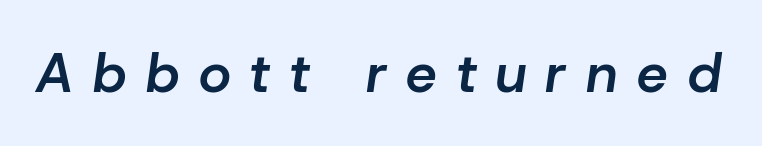
Q: Is the text bold? A: Semi-bold.
Q: Is the text italic (slanted)? A: Yes, it leans right by about 8 degrees.
Q: Is the text underlined? A: No.
Q: Is the spacing between letters normal or unusually wide? A: Unusually wide.
Q: Width (condensed, normal, or wide)? A: Normal.
Q: Stroke contrast? A: Low.
Q: x-height? A: Medium.
Q: Monospaced? A: No.
